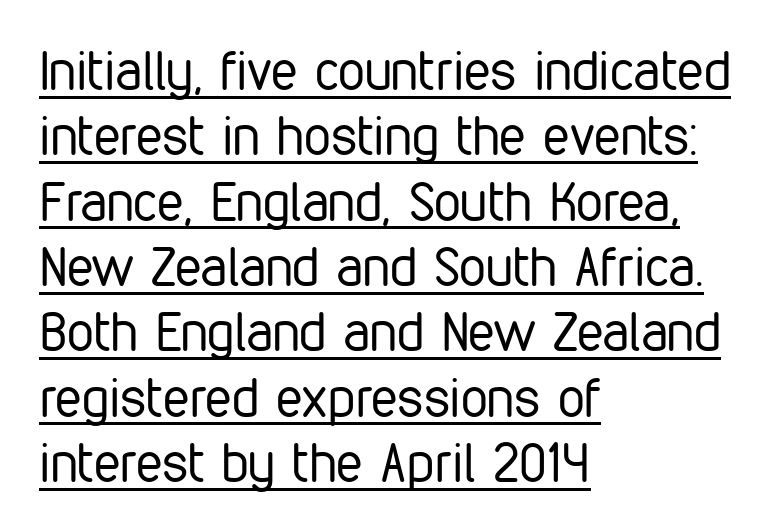
Q: Is the text bold? A: No.
Q: Is the text italic (slanted)? A: No, it is upright.
Q: Is the typeface a serif or a sans-serif typeface? A: Sans-serif.
Q: Is the text underlined? A: Yes.
Q: How is the paragraph aligned? A: Left-aligned.
Q: Is the spacing between letters normal or unusually wide? A: Normal.
Q: Width (condensed, normal, or wide)? A: Condensed.
Q: Stroke contrast? A: Low.
Q: x-height? A: Medium.
Q: Monospaced? A: No.
